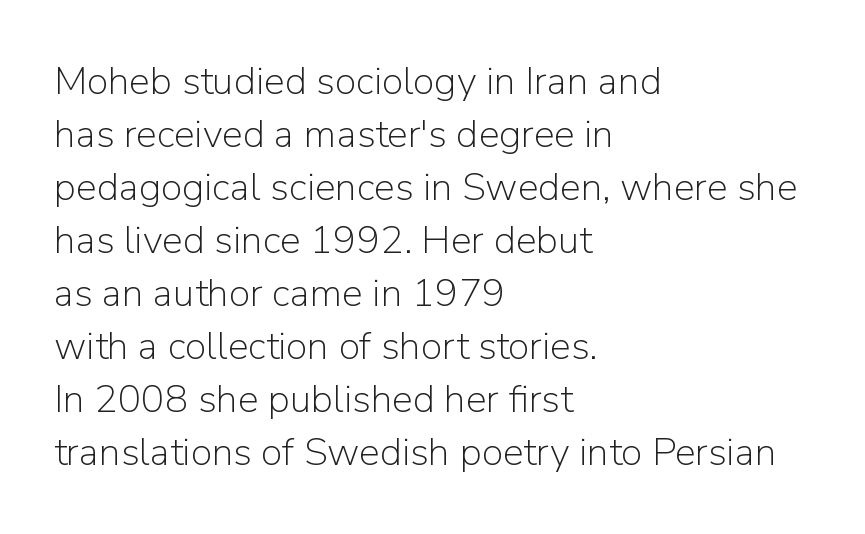
Q: Is the text bold? A: No.
Q: Is the text italic (slanted)? A: No, it is upright.
Q: Is the typeface a serif or a sans-serif typeface? A: Sans-serif.
Q: Is the text underlined? A: No.
Q: How is the paragraph aligned? A: Left-aligned.
Q: Is the spacing between letters normal or unusually wide? A: Normal.
Q: Is the spacing between lines tight, normal or loose? A: Normal.
Q: Width (condensed, normal, or wide)? A: Normal.
Q: Stroke contrast? A: Low.
Q: x-height? A: Medium.
Q: Monospaced? A: No.
